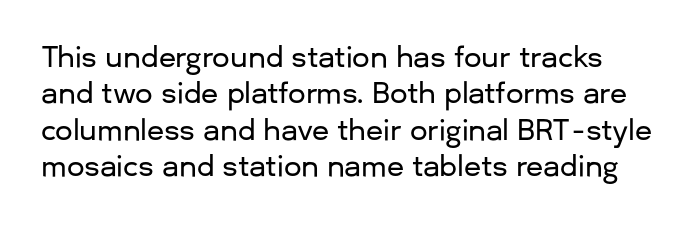
The passage shown is typeset with a sans-serif family. Has an underline been added? It has not. Spacing verdict: proportional, widths tailored to each character. Regular leading.
